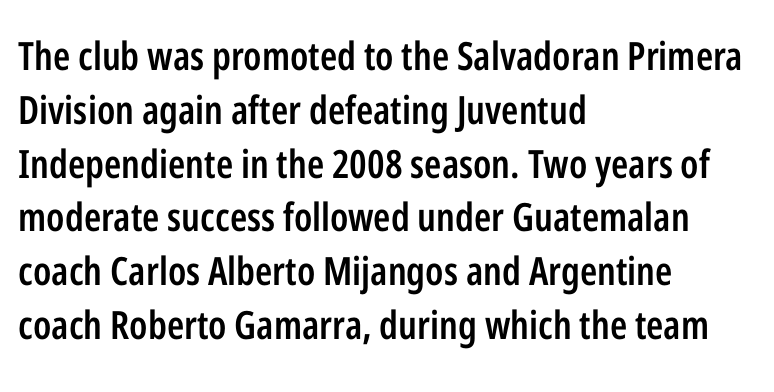
The image shows 39 px semibold, condensed sans-serif type, upright; set left-aligned, normal line spacing (1.38x), normal letter spacing, not underlined; low stroke contrast and a medium x-height.
